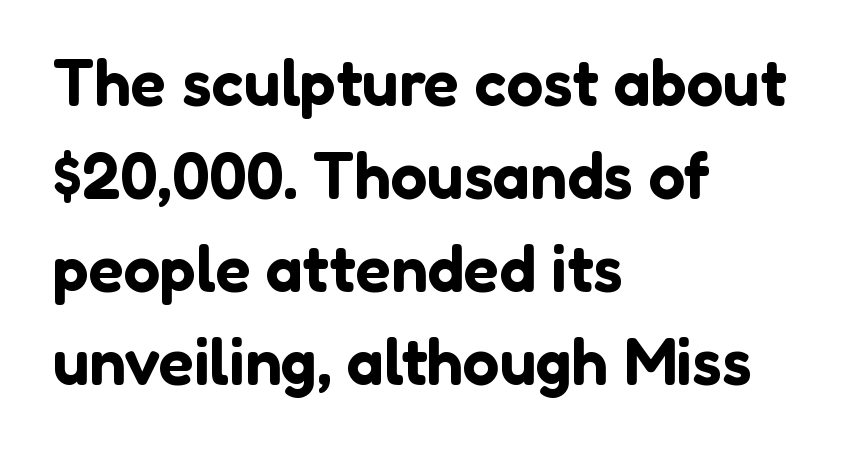
The image shows 65 px sans-serif type, upright; set left-aligned, normal line spacing (1.43x), normal letter spacing, not underlined; low stroke contrast and a medium x-height.
